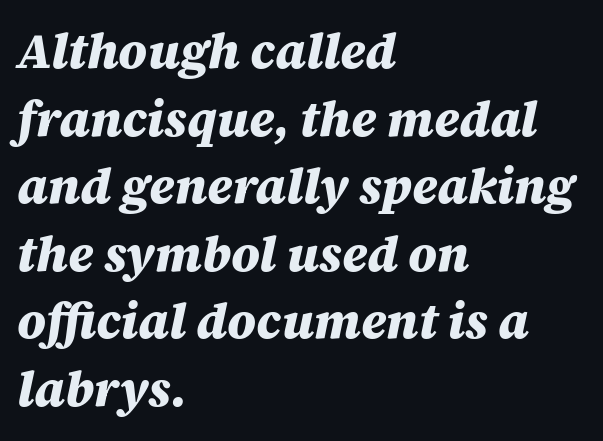
A typesetter would call this proportional, since set widths differ per character. The typography opts for an oblique posture over an upright one. Horizontal bands of white between lines are of average thickness. The lines in this sample share a left origin and differ only in where they stop. The glyphs are unaccompanied by any horizontal stroke below them. Caption: standard tracking, unaltered.
